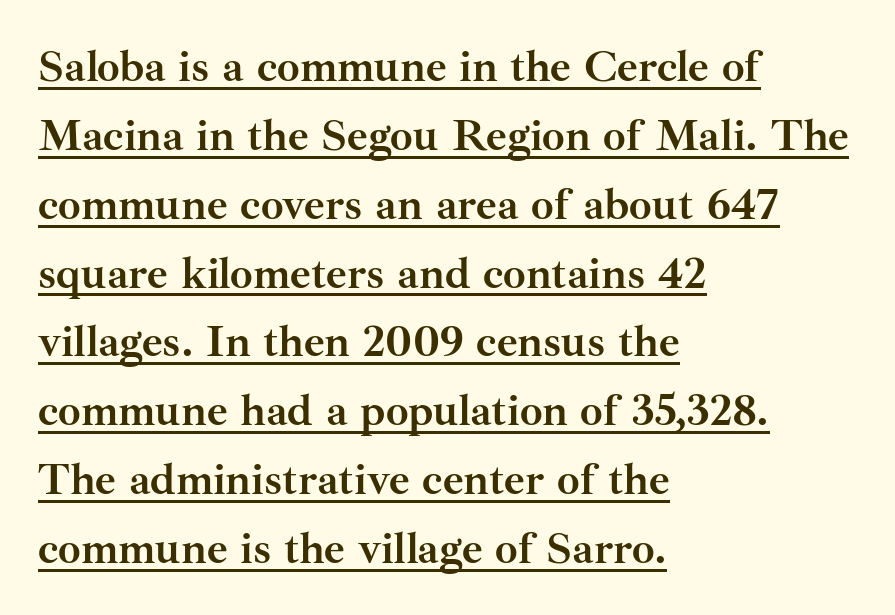
This is underlined copy, the kind a proofreader might mark for attention. A dark, heavy texture on the line: the type is bold. Small tapered or slab feet sit at the stroke ends, so this counts as serif. In terms of leading, this rendering sits right in the middle. You can tell it's not italic because the verticals are truly vertical. The face used here is proportionally spaced, like ordinary book or web type.
